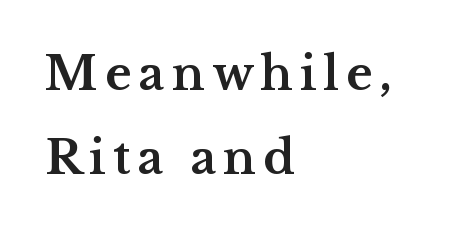
Compared with an ordinary text face, these strokes are far heavier — a full bold. Where is the straight margin? On the left. Beneath every word, the page is bare. The letters carry serifs — small finishing strokes at the ends of their stems. The axis of the letterforms is exactly vertical.
